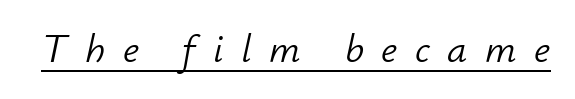
Q: Is the text bold? A: No.
Q: Is the text italic (slanted)? A: Yes, it leans right by about 12 degrees.
Q: Is the text underlined? A: Yes.
Q: Is the spacing between letters normal or unusually wide? A: Unusually wide.
Q: Width (condensed, normal, or wide)? A: Normal.
Q: Stroke contrast? A: Low.
Q: x-height? A: Small.
Q: Monospaced? A: No.
